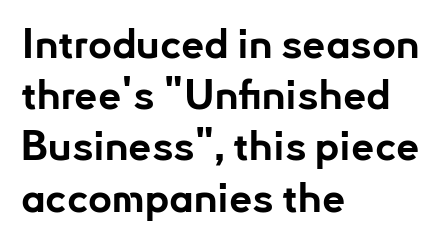
Q: Is the text bold? A: Yes.
Q: Is the text italic (slanted)? A: No, it is upright.
Q: Is the typeface a serif or a sans-serif typeface? A: Sans-serif.
Q: Is the text underlined? A: No.
Q: How is the paragraph aligned? A: Left-aligned.
Q: Is the spacing between letters normal or unusually wide? A: Normal.
Q: Is the spacing between lines tight, normal or loose? A: Normal.
Q: Width (condensed, normal, or wide)? A: Normal.
Q: Stroke contrast? A: Low.
Q: x-height? A: Small.
Q: Monospaced? A: No.
